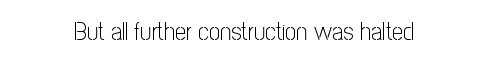
Q: Is the text bold? A: No.
Q: Is the text italic (slanted)? A: No, it is upright.
Q: Is the text underlined? A: No.
Q: How is the paragraph aligned? A: Centered.
Q: Is the spacing between letters normal or unusually wide? A: Normal.
